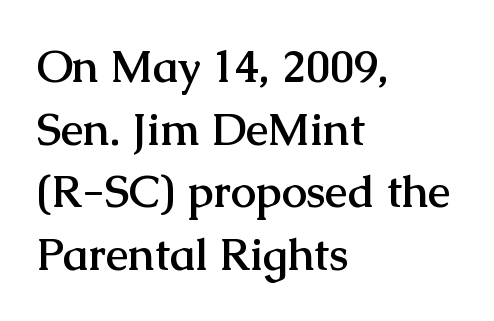
The image shows 45 px semibold serif type, upright; set left-aligned, normal line spacing (1.39x), normal letter spacing, not underlined; medium stroke contrast and a medium x-height.
